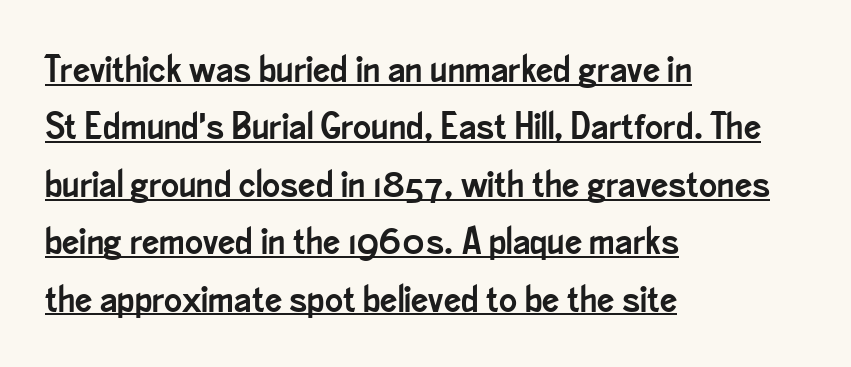
The image shows 38 px condensed sans-serif type, upright; set left-aligned, normal line spacing (1.51x), normal letter spacing, underlined; low stroke contrast and a small x-height.
